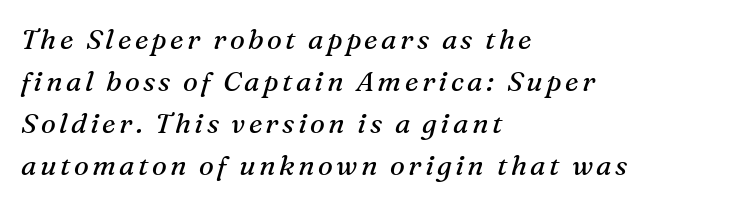
The passage shown leans; its letterforms are oblique. Letters rest on an invisible, unmarked baseline. A student would call this left alignment; a typographer would say flush left, rag right. Summary of vertical rhythm: regular, with standard interline spacing. Type style note: has serifs. Note the varied advance widths — an 'i' is clearly narrower than an 'm'.
